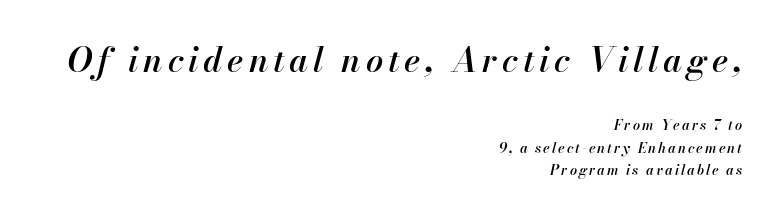
The image shows 34 px semibold type, italic (leaning right); set right-aligned, normal line spacing (1.59x), not underlined; the first (top) block is 2.43x larger; high stroke contrast and a small x-height.
